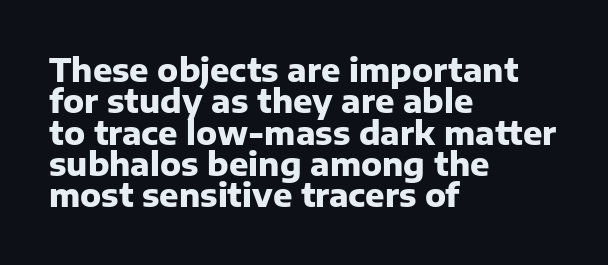
Q: Is the text bold? A: Yes.
Q: Is the text italic (slanted)? A: No, it is upright.
Q: Is the typeface a serif or a sans-serif typeface? A: Sans-serif.
Q: Is the text underlined? A: No.
Q: How is the paragraph aligned? A: Left-aligned.
Q: Is the spacing between letters normal or unusually wide? A: Normal.
Q: Is the spacing between lines tight, normal or loose? A: Tight.
Q: Width (condensed, normal, or wide)? A: Normal.
Q: Stroke contrast? A: Low.
Q: x-height? A: Medium.
Q: Monospaced? A: No.
